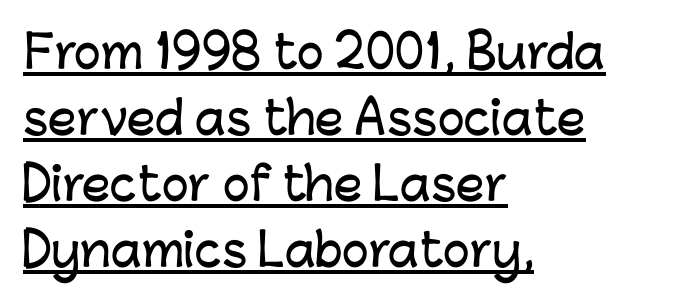
The image shows 45 px sans-serif type, upright; set left-aligned, normal line spacing (1.47x), normal letter spacing, underlined; low stroke contrast and a medium x-height.
